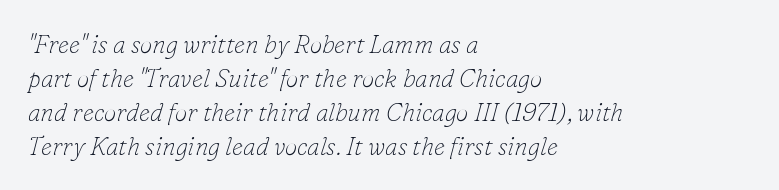
Is this a heavy cut? Hardly; it is regular or lighter. Reading down the column, the eye jumps a familiar distance to each next line. Type without underlining. The horizontal fit of the characters is conventional and even.
